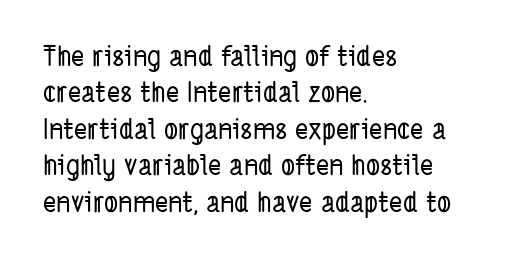
Left-aligned paragraph, ragged on the right. Typographically, this falls in the sans-serif category. Tracking here is standard; glyphs follow each other at the usual distance. How would I describe the line gaps? Plain and ordinary. Here the designer chose a conventional face with non-uniform glyph widths. Anything drawn beneath the words? Only blank space.
